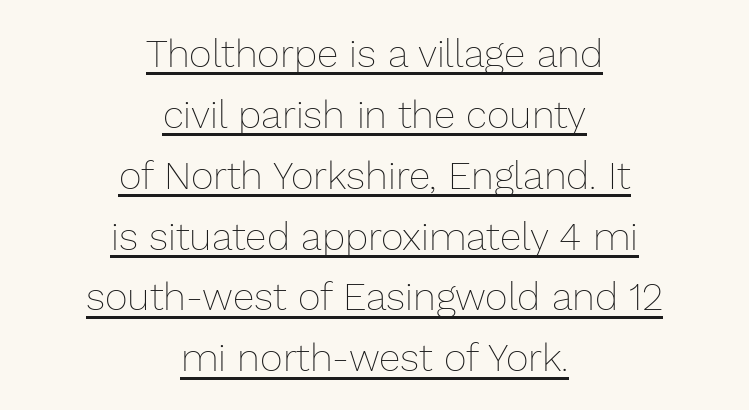
The image shows 39 px thin type, upright; set centered, normal line spacing (1.56x), normal letter spacing, underlined; low stroke contrast and a medium x-height.
